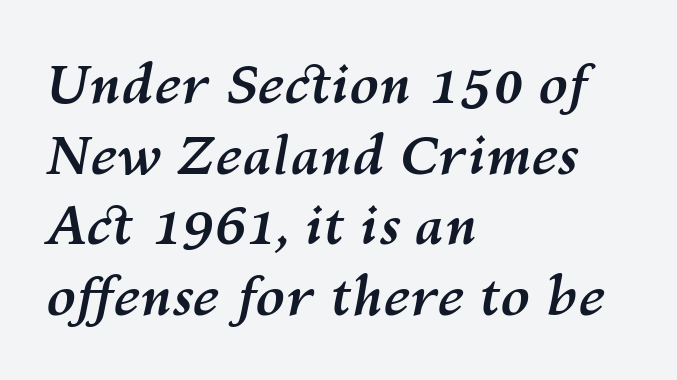
Does the copy run flush right? No — it runs flush left. This sample keeps an unexceptional amount of space between lines. A typesetter would call this proportional, since set widths differ per character. Glance below the letters and you will spot only blank space. In terms of posture, this sample is oblique.
